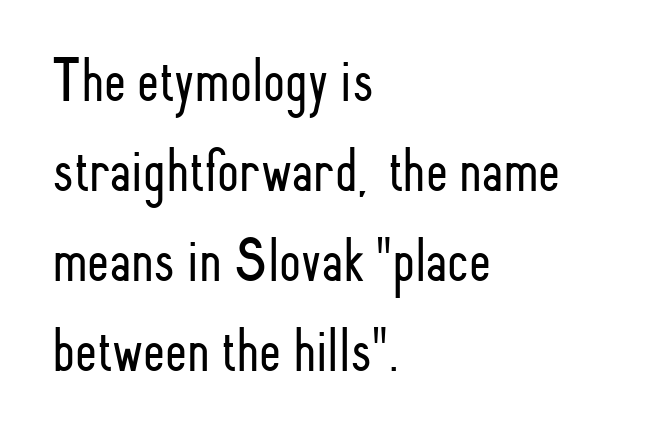
Q: Is the text bold? A: No.
Q: Is the text italic (slanted)? A: No, it is upright.
Q: Is the typeface a serif or a sans-serif typeface? A: Sans-serif.
Q: Is the text underlined? A: No.
Q: How is the paragraph aligned? A: Left-aligned.
Q: Is the spacing between letters normal or unusually wide? A: Normal.
Q: Is the spacing between lines tight, normal or loose? A: Normal.
Q: Width (condensed, normal, or wide)? A: Condensed.
Q: Stroke contrast? A: Low.
Q: x-height? A: Small.
Q: Monospaced? A: No.
